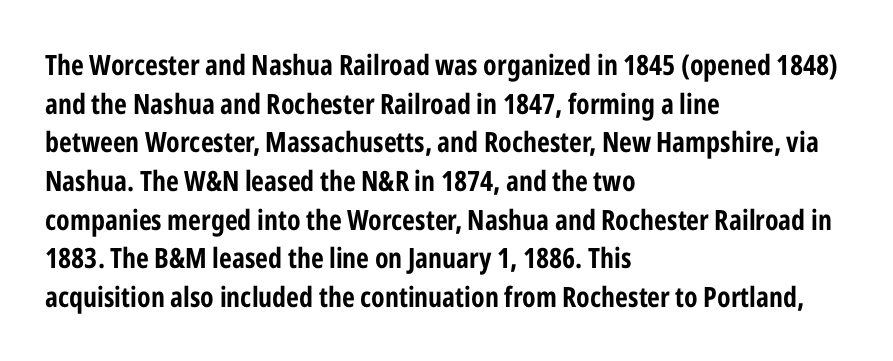
Q: Is the text bold? A: Yes.
Q: Is the text italic (slanted)? A: No, it is upright.
Q: Is the typeface a serif or a sans-serif typeface? A: Sans-serif.
Q: Is the text underlined? A: No.
Q: How is the paragraph aligned? A: Left-aligned.
Q: Is the spacing between letters normal or unusually wide? A: Normal.
Q: Is the spacing between lines tight, normal or loose? A: Normal.
Q: Width (condensed, normal, or wide)? A: Condensed.
Q: Stroke contrast? A: Low.
Q: x-height? A: Medium.
Q: Monospaced? A: No.
